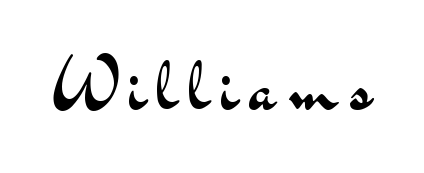
The rendering uses natural spacing where letterforms have individual widths. Stroke terminals: plain, sans-serif. Lines of text with bare space underneath.
